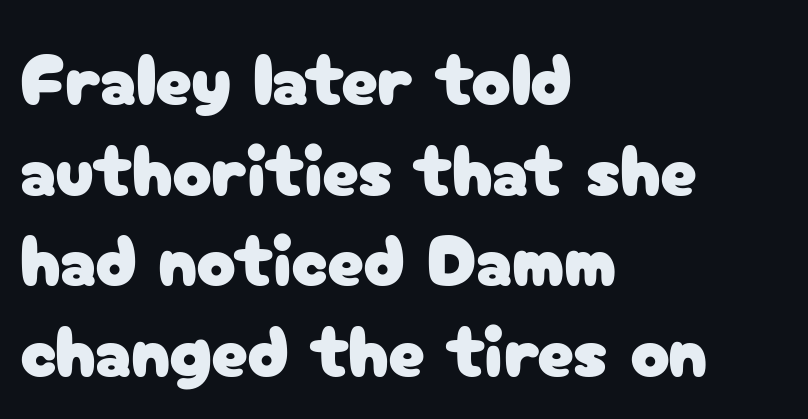
Q: Is the text italic (slanted)? A: No, it is upright.
Q: Is the typeface a serif or a sans-serif typeface? A: Sans-serif.
Q: Is the text underlined? A: No.
Q: How is the paragraph aligned? A: Left-aligned.
Q: Is the spacing between letters normal or unusually wide? A: Normal.
Q: Width (condensed, normal, or wide)? A: Normal.
Q: Stroke contrast? A: Low.
Q: x-height? A: Medium.
Q: Monospaced? A: No.
